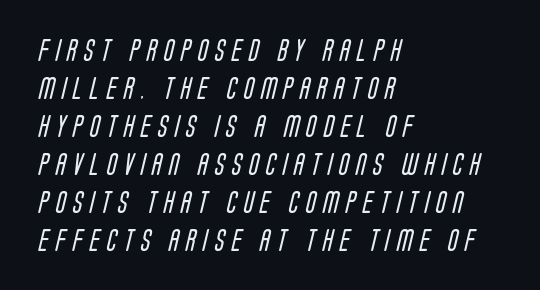
{"bold": "no", "underline": "no", "align": "left", "line_spacing": "normal", "line_spacing_ratio": 1.65, "letter_spacing": "wide", "letter_spacing_em": 0.31, "glyph_px": 23}
